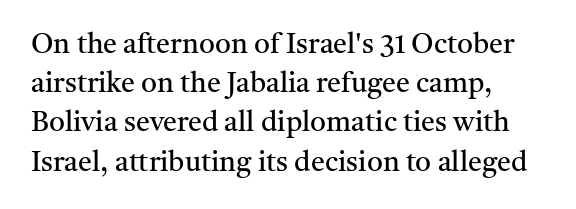
The image shows 28 px regular-weight serif type, upright; set left-aligned, normal line spacing (1.4x), normal letter spacing, not underlined; medium stroke contrast and a medium x-height.
